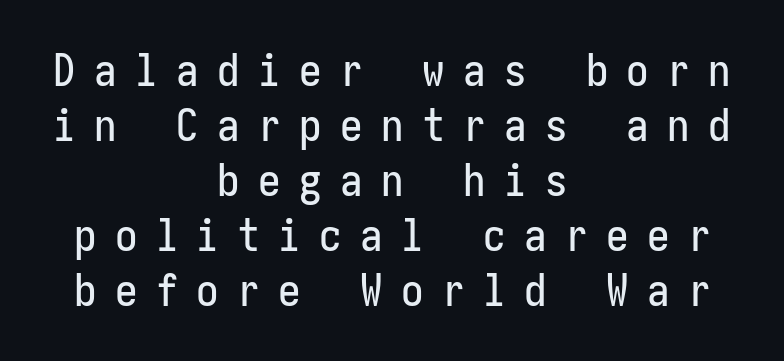
The font's upright variant was chosen for this text. The letterforms stand isolated, each surrounded by extra space. Is this a sans? Yes — the strokes have no serifs. Every row of glyphs is offset so its center matches the block's center. Letters rest on an invisible, unmarked baseline.
